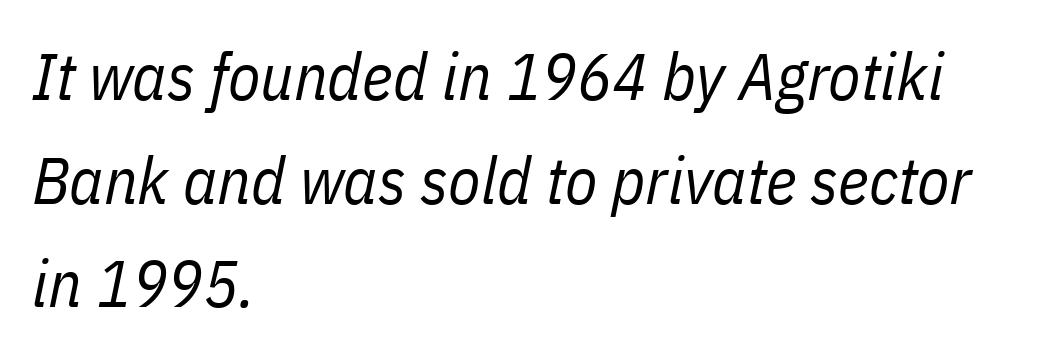
The image shows 66 px regular-weight, condensed type, italic (leaning right); set left-aligned, normal line spacing (1.57x), normal letter spacing, not underlined; low stroke contrast and a medium x-height.
